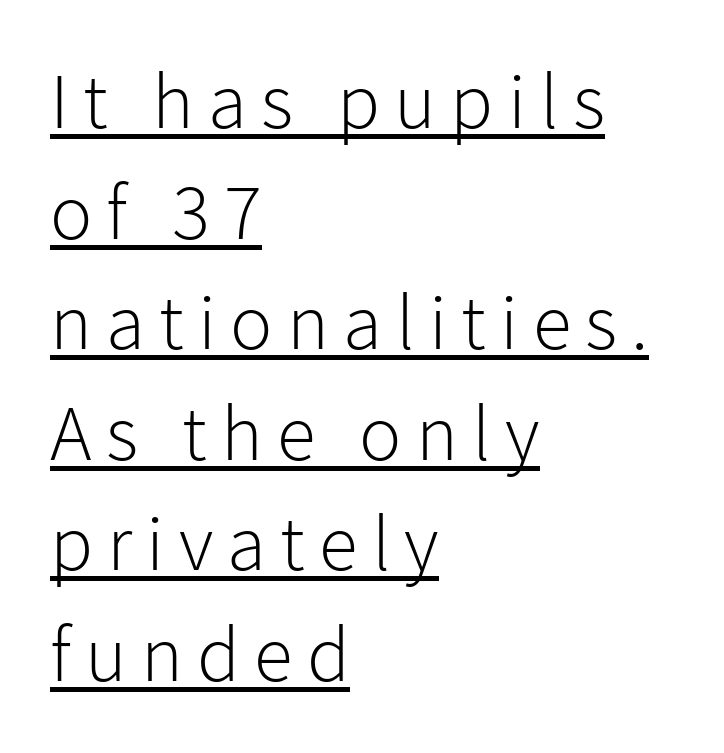
{"serif": "no", "italic": "no", "bold": "no", "weight": "light", "width": "normal", "stroke_contrast": "low", "x_height": "medium", "monospaced": "no", "underline": "yes", "align": "left", "line_spacing": "normal", "line_spacing_ratio": 1.4, "glyph_px": 79}
